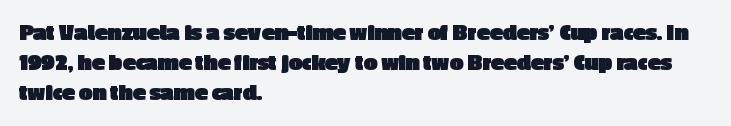
{"italic": "no", "bold": "yes", "underline": "no", "align": "left", "line_spacing_ratio": 1.24, "letter_spacing": "normal", "letter_spacing_em": 0.0, "glyph_px": 24}
